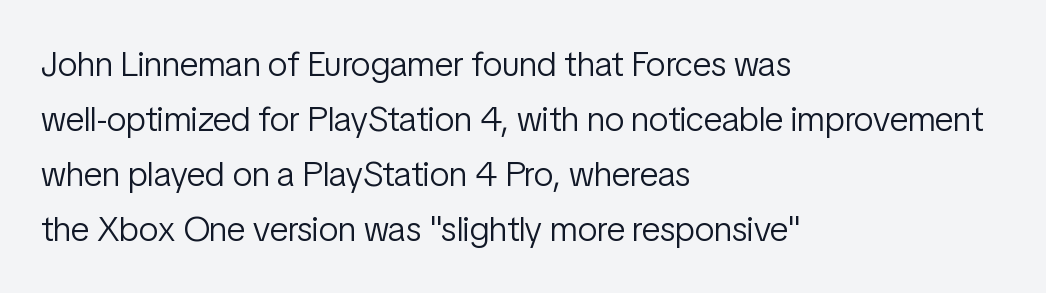
Look at the tracking — it's just the regular setting, nothing added. Short and long lines alike share a common starting point at left. Is the stroke heavy? The answer is a plain regular-or-lighter. Here the designer chose a conventional face with non-uniform glyph widths.
